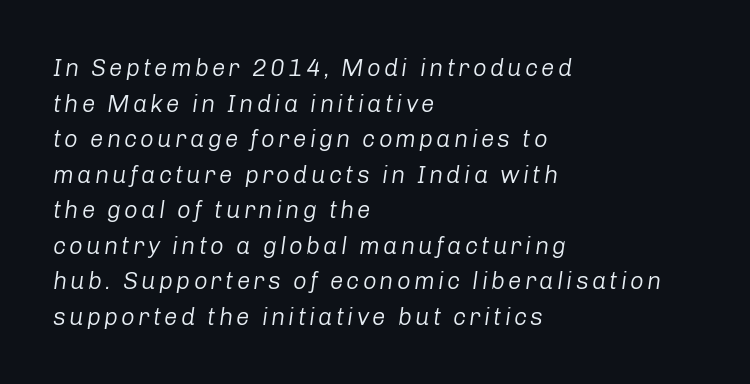
The image shows 24 px text type, italic (leaning right); set left-aligned, normal line spacing (1.48x), not underlined.
